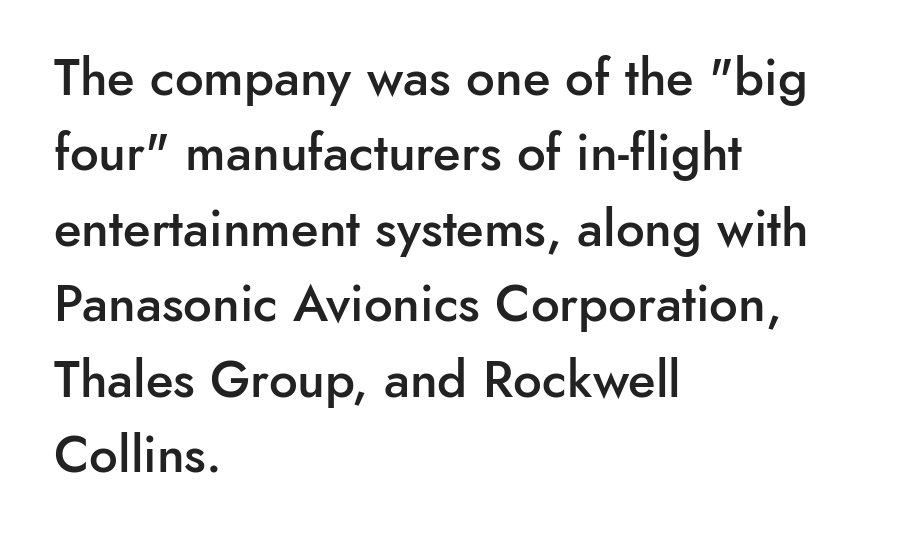
Successive baselines arrive at the customary interval. Each letter keeps its own natural width here, so spacing adapts to shape. Notice how the stems are strictly vertical — no italics here. All the whitespace from short lines collects on the right.
